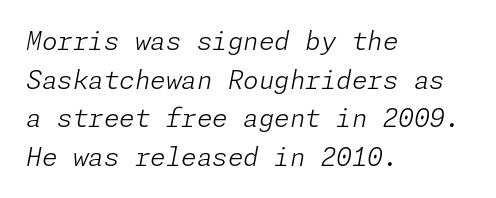
Q: Is the text bold? A: No.
Q: Is the text italic (slanted)? A: Yes, it leans right by about 11 degrees.
Q: Is the text underlined? A: No.
Q: How is the paragraph aligned? A: Left-aligned.
Q: Is the spacing between letters normal or unusually wide? A: Normal.
Q: Is the spacing between lines tight, normal or loose? A: Normal.
